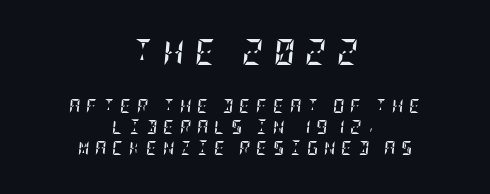
The image shows 26 px bold type, italic (leaning right); set centered, normal line spacing (1.5x), unusually wide letter spacing (+0.4 em), not underlined; the first (top) block is 1.86x larger.
